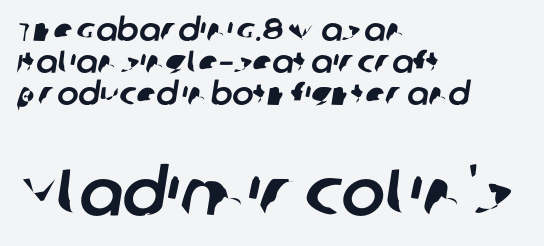
Q: Is the typeface a serif or a sans-serif typeface? A: Sans-serif.
Q: Is the text underlined? A: No.
Q: How is the paragraph aligned? A: Left-aligned.
Q: Is the spacing between letters normal or unusually wide? A: Normal.
Q: Is the spacing between lines tight, normal or loose? A: Tight.
Q: Which block of text is set in a larger size, the first (top) or the second (bottom)? A: The second (bottom) one.
Q: Width (condensed, normal, or wide)? A: Normal.
Q: Stroke contrast? A: Low.
Q: x-height? A: Large.
Q: Monospaced? A: No.
